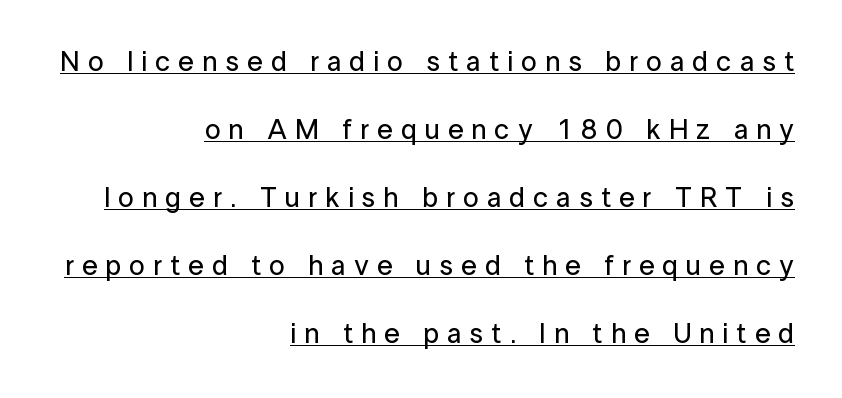
Nope, not italic — everything's standing straight. Underlined type. The passage shown has open, widely tracked lettering throughout. Think of a printed novel: that variable character pitch is what you see here. What's the leading like? Stretched, with rows far apart. Look at the bottom of the vertical strokes: they stop flat, with no serifs.
